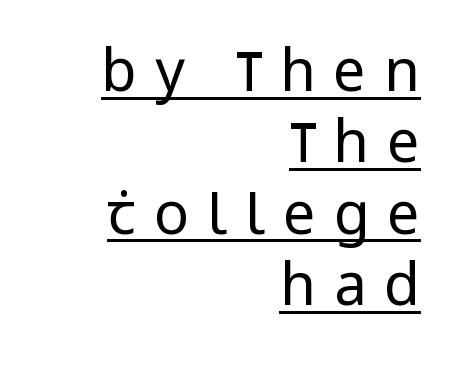
{"serif": "no", "italic": "no", "bold": "no", "weight": "regular", "width": "condensed", "stroke_contrast": "low", "x_height": "large", "monospaced": "no", "underline": "yes", "align": "right", "line_spacing_ratio": 1.23, "letter_spacing": "wide", "letter_spacing_em": 0.31, "glyph_px": 58}
